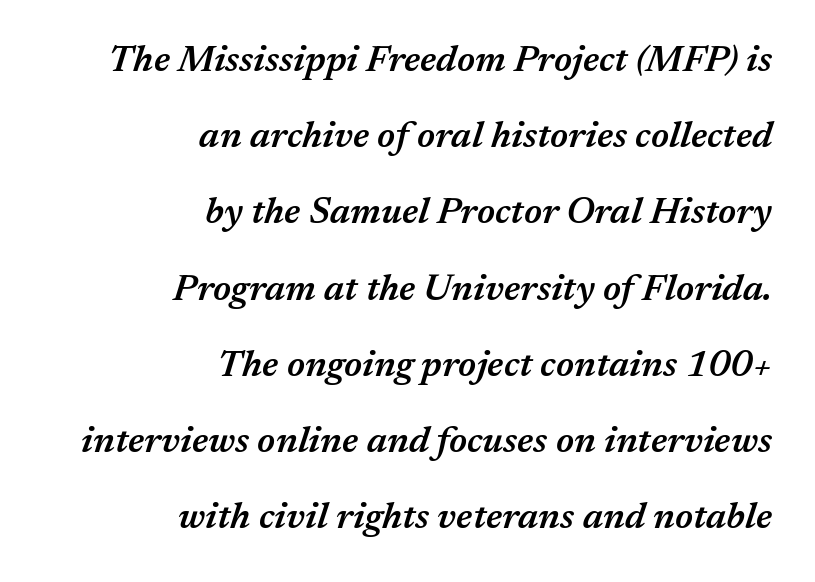
The image shows 37 px semibold type, italic (leaning right); set right-aligned, loose line spacing (2.06x), normal letter spacing, not underlined; medium stroke contrast and a medium x-height.
